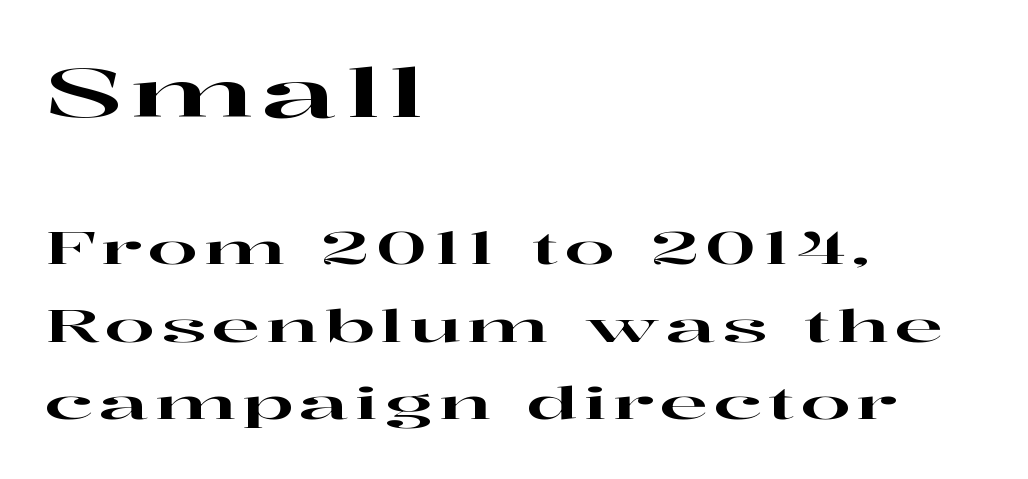
Any mark beneath the type? The region is blank. Size contrast runs from large at the top to small at the bottom. If you drew a line through each stem, it would be perfectly vertical. Think of a printed novel: that variable character pitch is what you see here.
